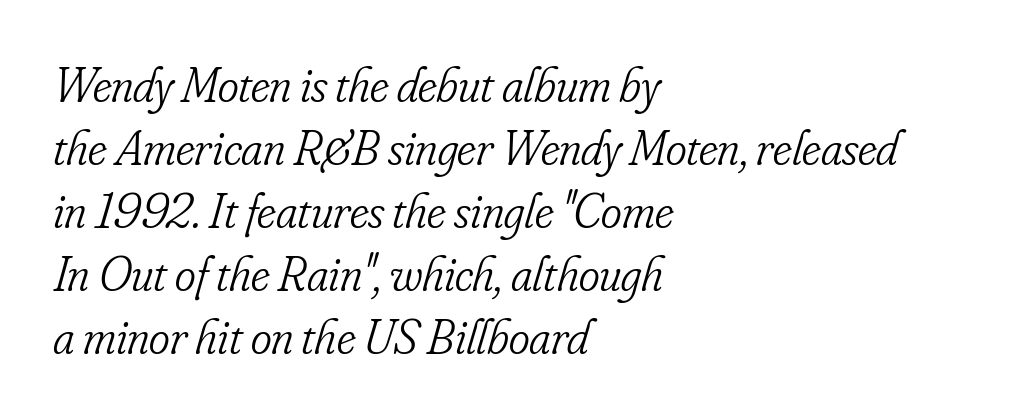
Counters stay open thanks to moderate or lighter strokes. Every character sits at an angle, as italics do. The rendering shows small feet on the letterforms — a serif design. Decoration check: the copy has no underline.
